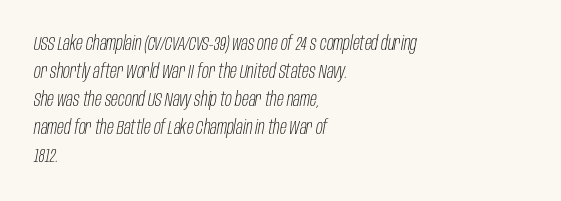
{"italic": "yes", "lean": "right", "slant_degrees": 10, "bold": "no", "underline": "no", "align": "left", "line_spacing": "normal", "line_spacing_ratio": 1.4, "letter_spacing": "normal", "letter_spacing_em": 0.0, "glyph_px": 20}
